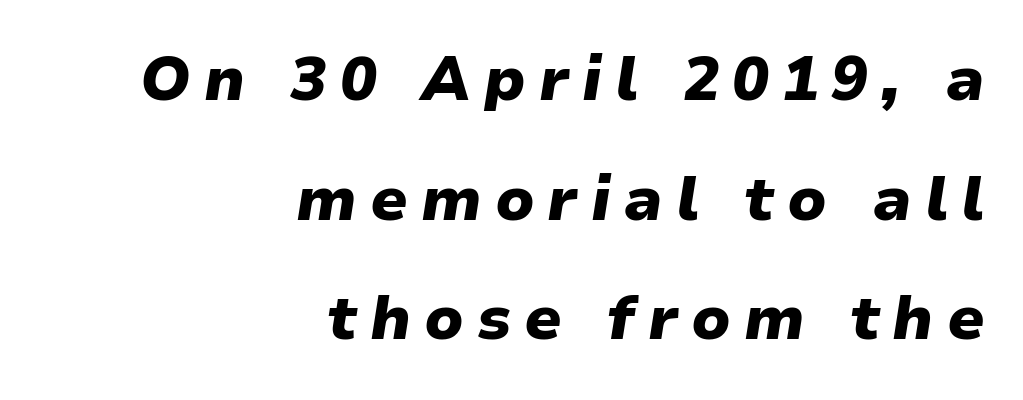
{"italic": "yes", "lean": "right", "slant_degrees": 9, "bold": "yes", "weight": "heavy", "width": "normal", "stroke_contrast": "low", "x_height": "medium", "monospaced": "no", "underline": "no", "align": "right", "line_spacing": "loose", "line_spacing_ratio": 1.96, "letter_spacing": "wide", "letter_spacing_em": 0.21, "glyph_px": 61}
